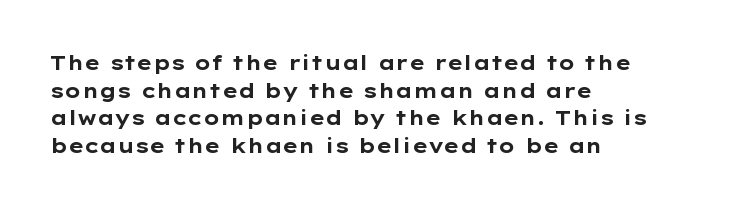
{"italic": "no", "bold": "yes", "underline": "no", "align": "left", "line_spacing": "normal", "line_spacing_ratio": 1.38, "letter_spacing": "normal", "letter_spacing_em": 0.0, "glyph_px": 20}
